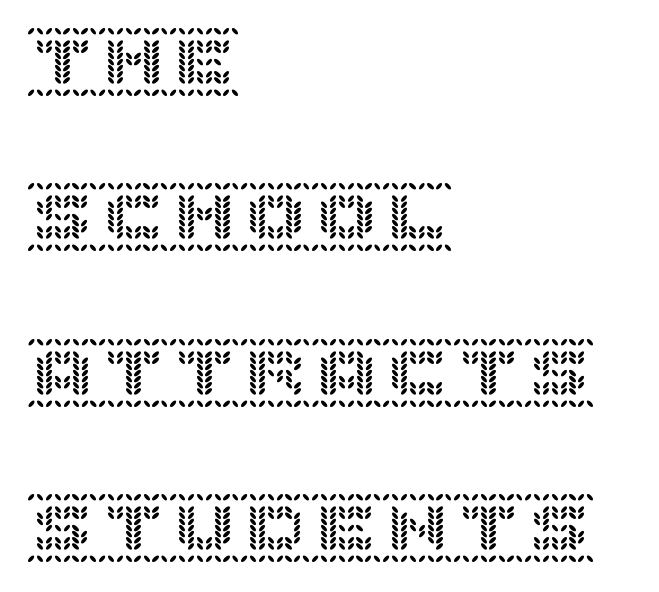
{"italic": "no", "width": "normal", "x_height": "large", "underline": "no", "align": "left", "line_spacing": "loose", "line_spacing_ratio": 2.19, "letter_spacing": "normal", "letter_spacing_em": 0.0, "glyph_px": 71}
